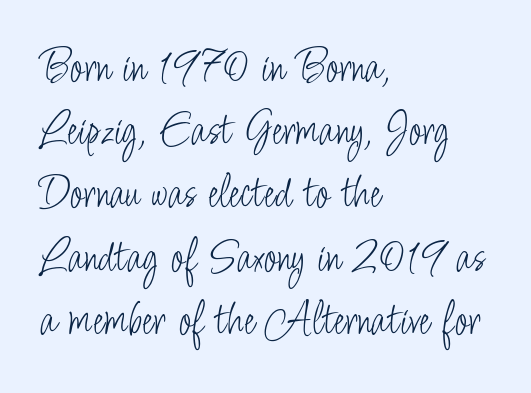
Q: Is the text bold? A: No.
Q: Is the text italic (slanted)? A: Yes.
Q: Is the typeface a serif or a sans-serif typeface? A: Sans-serif.
Q: Is the text underlined? A: No.
Q: How is the paragraph aligned? A: Left-aligned.
Q: Is the spacing between letters normal or unusually wide? A: Normal.
Q: Is the spacing between lines tight, normal or loose? A: Normal.
Q: Width (condensed, normal, or wide)? A: Condensed.
Q: Stroke contrast? A: Low.
Q: x-height? A: Small.
Q: Monospaced? A: No.
